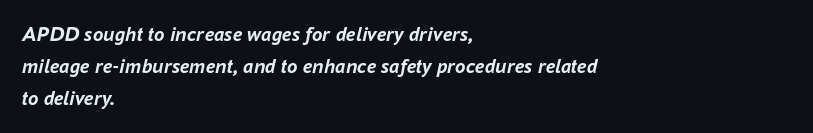
Q: Is the text bold? A: Yes.
Q: Is the text italic (slanted)? A: Yes, it leans right by about 16 degrees.
Q: Is the text underlined? A: No.
Q: How is the paragraph aligned? A: Left-aligned.
Q: Is the spacing between letters normal or unusually wide? A: Normal.
Q: Is the spacing between lines tight, normal or loose? A: Normal.
